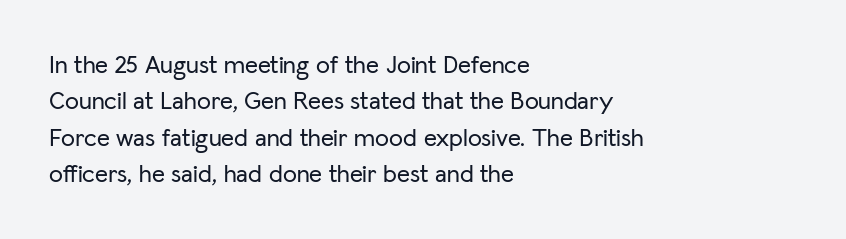
Plain, unruled lines of type. The type is set solid horizontally, with unmodified tracking. Tall strokes in this sample are plumb rather than angled. Regarding leading, the lines here are spaced in the standard way.
